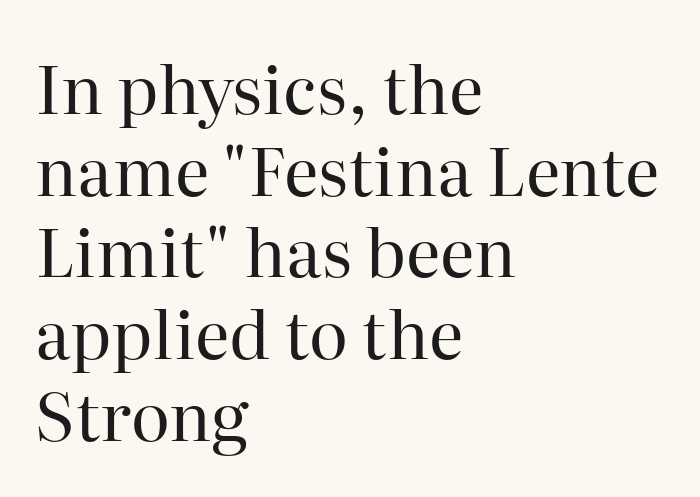
Weight: not bold — regular or lighter. Little horizontal feet cap the strokes, marking this as serif type. Each letter keeps its own natural width here, so spacing adapts to shape. Ascenders rise straight up at ninety degrees. The setting favours the left margin, as ordinary paragraphs usually do. No word sits above an underline.
